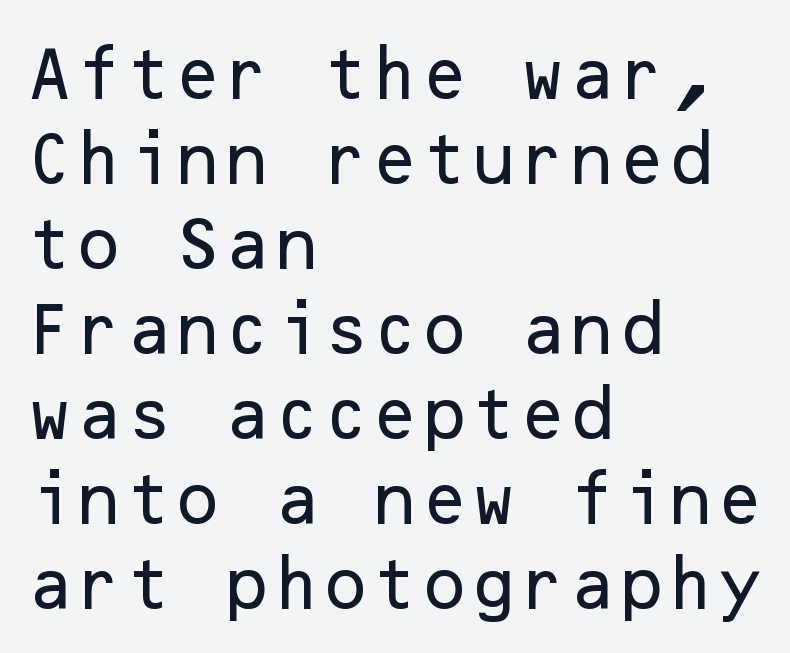
The image shows 57 px sans-serif type, upright; set left-aligned, normal line spacing (1.49x), normal letter spacing, not underlined; low stroke contrast and a medium x-height.
